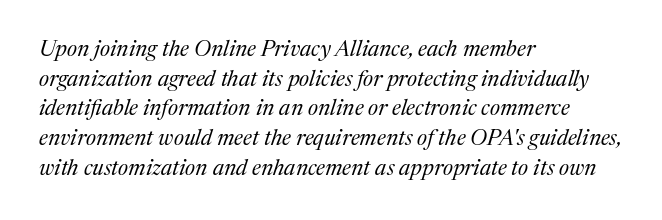
Q: Is the text bold? A: No.
Q: Is the text italic (slanted)? A: Yes, it leans right by about 17 degrees.
Q: Is the text underlined? A: No.
Q: How is the paragraph aligned? A: Left-aligned.
Q: Is the spacing between letters normal or unusually wide? A: Normal.
Q: Is the spacing between lines tight, normal or loose? A: Normal.
